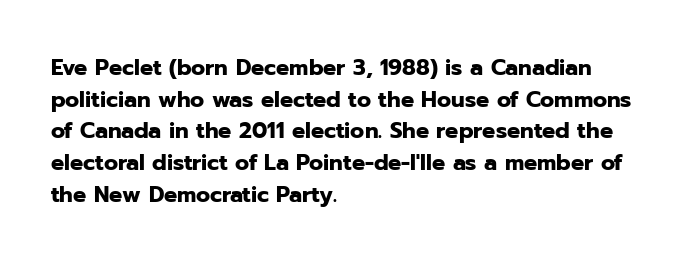
The image shows 22 px bold type, upright; set left-aligned, normal line spacing (1.44x), normal letter spacing, not underlined.
